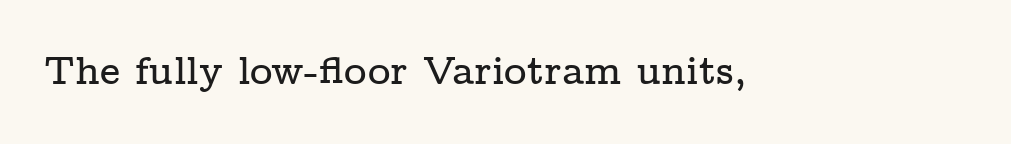
{"serif": "yes", "italic": "no", "width": "wide", "stroke_contrast": "low", "x_height": "medium", "monospaced": "no", "underline": "no", "letter_spacing": "normal", "letter_spacing_em": 0.0, "glyph_px": 39}
